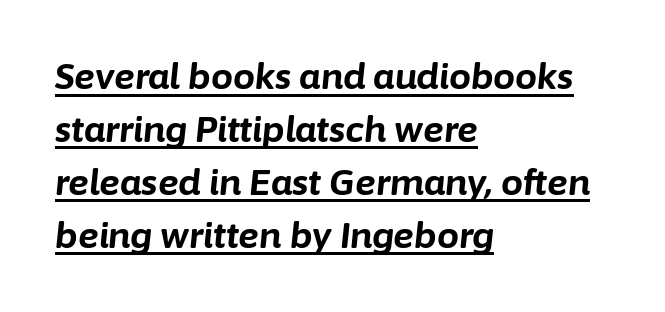
The image shows 35 px bold type, italic (leaning right); set left-aligned, normal line spacing (1.51x), normal letter spacing, underlined; low stroke contrast and a medium x-height.
